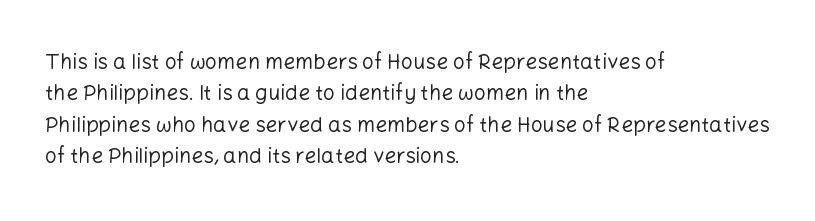
Each row of text sits above clean, open space. Italic? Not at all — the glyphs are vertical. Typeset ragged right — the left edge is the straight one. Each word holds together tightly as a unit, with standard inter-letter gaps. Interline gaps are of average width in this sample.
